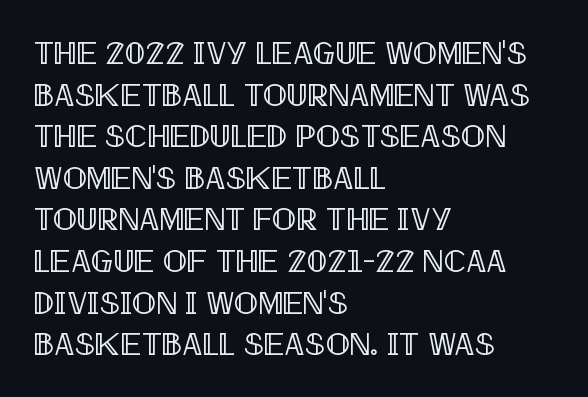
{"italic": "no", "width": "condensed", "x_height": "large", "monospaced": "no", "underline": "no", "align": "left", "line_spacing": "normal", "line_spacing_ratio": 1.3, "letter_spacing": "normal", "letter_spacing_em": 0.0, "glyph_px": 32}
